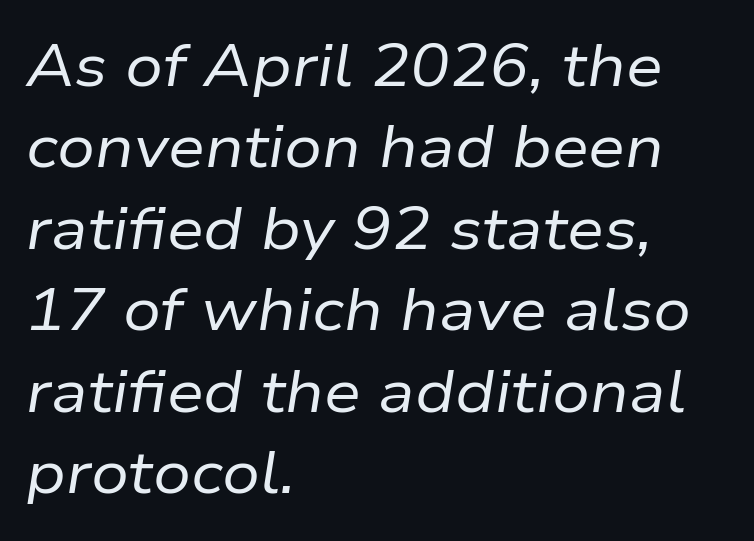
{"italic": "yes", "lean": "right", "slant_degrees": 9, "bold": "no", "weight": "regular", "width": "normal", "stroke_contrast": "low", "x_height": "medium", "monospaced": "no", "underline": "no", "align": "left", "line_spacing": "normal", "line_spacing_ratio": 1.38, "letter_spacing": "normal", "letter_spacing_em": 0.0, "glyph_px": 59}
